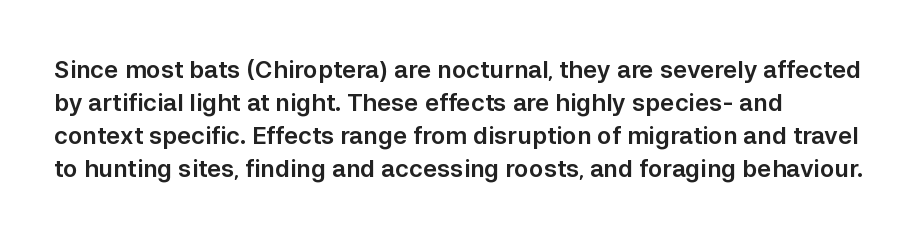
{"italic": "no", "underline": "no", "align": "left", "line_spacing": "normal", "line_spacing_ratio": 1.37, "letter_spacing": "normal", "letter_spacing_em": 0.0, "glyph_px": 24}
